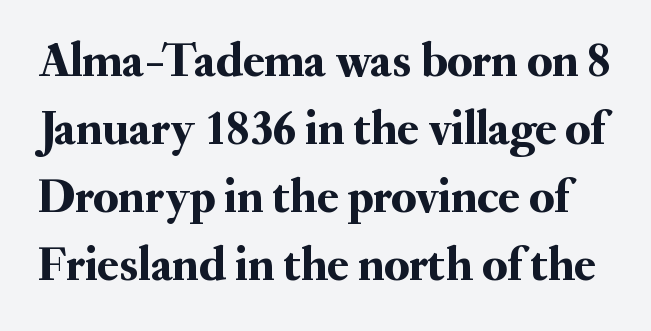
The image shows 49 px serif type, upright; set normal line spacing (1.39x), normal letter spacing, not underlined; medium stroke contrast and a small x-height.
